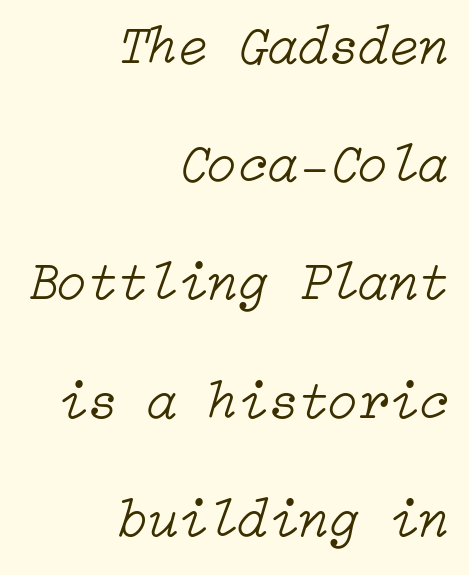
Q: Is the text bold? A: No.
Q: Is the text italic (slanted)? A: Yes, it leans right by about 15 degrees.
Q: Is the text underlined? A: No.
Q: How is the paragraph aligned? A: Right-aligned.
Q: Is the spacing between letters normal or unusually wide? A: Normal.
Q: Is the spacing between lines tight, normal or loose? A: Loose.
Q: Width (condensed, normal, or wide)? A: Normal.
Q: Stroke contrast? A: Low.
Q: x-height? A: Medium.
